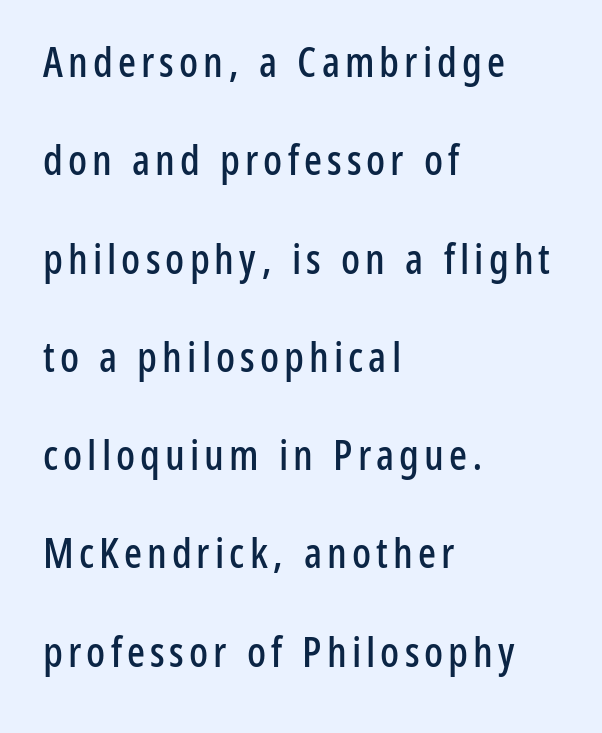
Q: Is the text italic (slanted)? A: No, it is upright.
Q: Is the typeface a serif or a sans-serif typeface? A: Sans-serif.
Q: Is the text underlined? A: No.
Q: How is the paragraph aligned? A: Left-aligned.
Q: Is the spacing between lines tight, normal or loose? A: Loose.
Q: Width (condensed, normal, or wide)? A: Condensed.
Q: Stroke contrast? A: Low.
Q: x-height? A: Medium.
Q: Monospaced? A: No.
